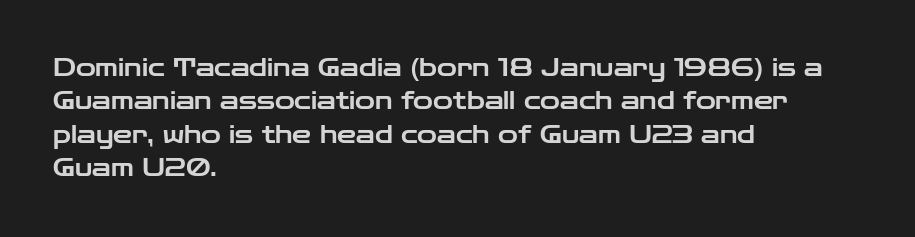
Q: Is the text italic (slanted)? A: No, it is upright.
Q: Is the text underlined? A: No.
Q: How is the paragraph aligned? A: Left-aligned.
Q: Is the spacing between letters normal or unusually wide? A: Normal.
Q: Is the spacing between lines tight, normal or loose? A: Normal.
